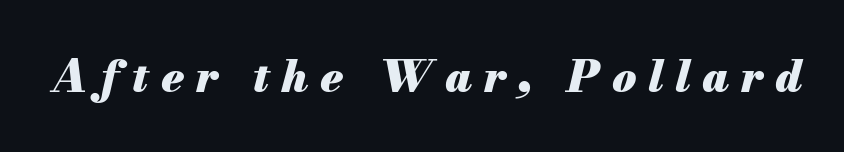
Q: Is the text bold? A: Yes.
Q: Is the text italic (slanted)? A: Yes, it leans right by about 13 degrees.
Q: Is the text underlined? A: No.
Q: Is the spacing between letters normal or unusually wide? A: Unusually wide.
Q: Width (condensed, normal, or wide)? A: Normal.
Q: Stroke contrast? A: Medium.
Q: x-height? A: Small.
Q: Monospaced? A: No.
